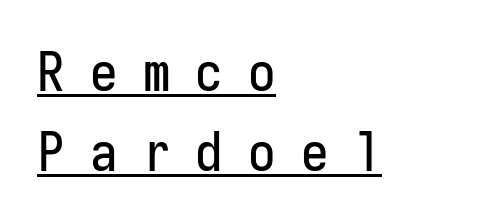
{"serif": "no", "italic": "no", "width": "condensed", "stroke_contrast": "low", "x_height": "medium", "monospaced": "yes", "underline": "yes", "align": "left", "line_spacing": "normal", "line_spacing_ratio": 1.45, "letter_spacing": "wide", "letter_spacing_em": 0.46, "glyph_px": 55}
